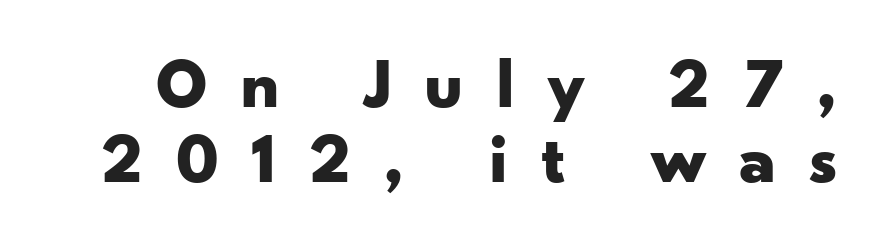
{"serif": "no", "italic": "no", "bold": "yes", "weight": "bold", "width": "wide", "stroke_contrast": "low", "x_height": "small", "monospaced": "no", "underline": "no", "line_spacing": "tight", "line_spacing_ratio": 1.06, "letter_spacing": "wide", "letter_spacing_em": 0.45, "glyph_px": 71}
